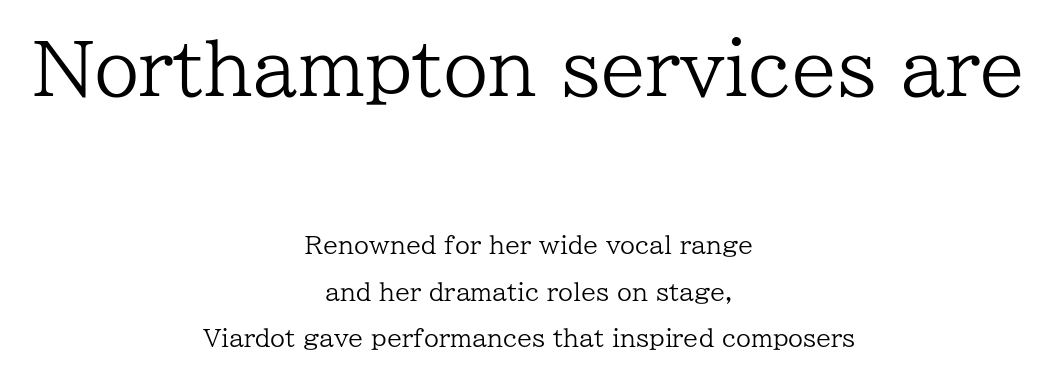
The image shows 73 px regular-weight serif type, upright; set centered, loose line spacing (1.95x), normal letter spacing, not underlined; the first (top) block is 3.04x larger; low stroke contrast and a medium x-height.
